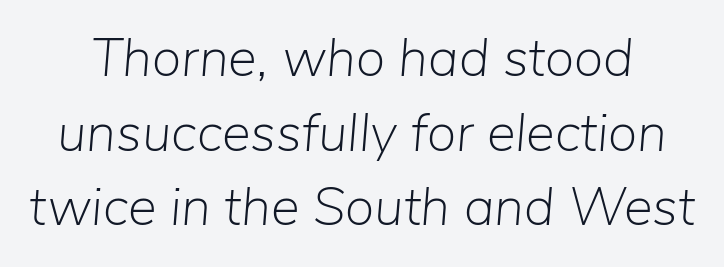
Q: Is the text bold? A: No.
Q: Is the text italic (slanted)? A: Yes, it leans right by about 5 degrees.
Q: Is the text underlined? A: No.
Q: Is the spacing between letters normal or unusually wide? A: Normal.
Q: Is the spacing between lines tight, normal or loose? A: Normal.
Q: Width (condensed, normal, or wide)? A: Normal.
Q: Stroke contrast? A: Low.
Q: x-height? A: Medium.
Q: Monospaced? A: No.
